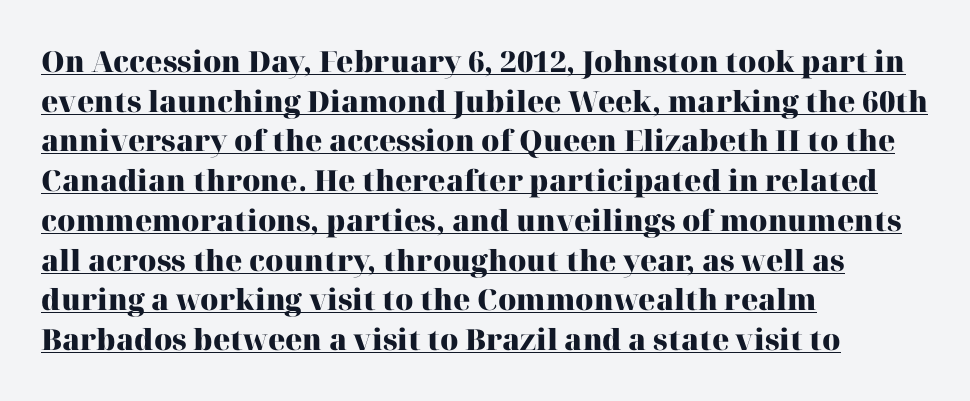
{"serif": "yes", "italic": "no", "bold": "yes", "weight": "heavy", "width": "normal", "stroke_contrast": "high", "x_height": "medium", "monospaced": "no", "underline": "yes", "align": "left", "line_spacing": "normal", "line_spacing_ratio": 1.37, "letter_spacing": "normal", "letter_spacing_em": 0.0, "glyph_px": 29}
